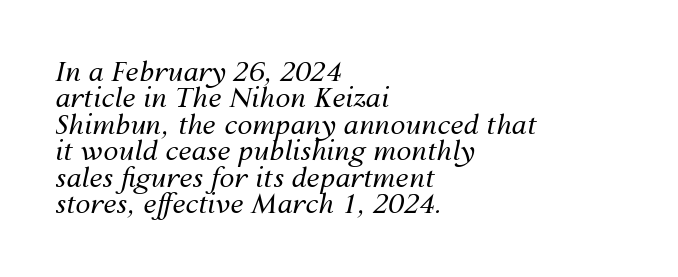
You could call the tracking neutral — neither tight nor loose. Is the block centered? No — it sits flush against the left margin. Words float on clear page, feet unadorned. Stem width sits at or under what a default text font uses.
